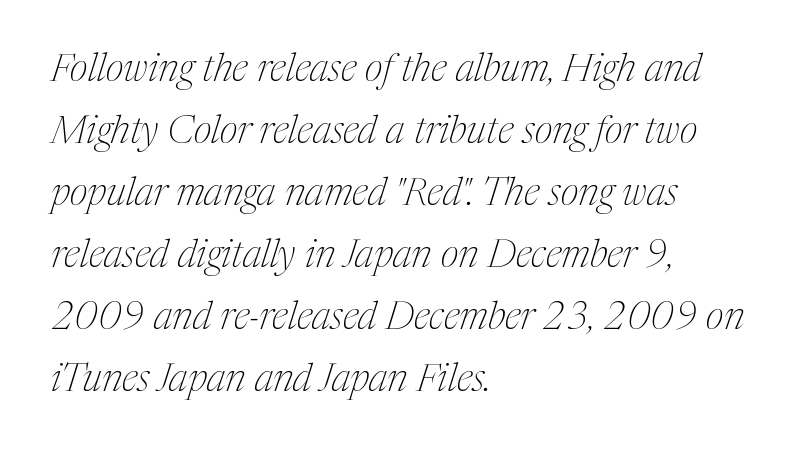
Each stroke keeps to a modest, everyday thickness or less. Short and long lines alike share a common starting point at left. This rendering features lettering with no underline. The line-height multiplier appears to be the usual default.
